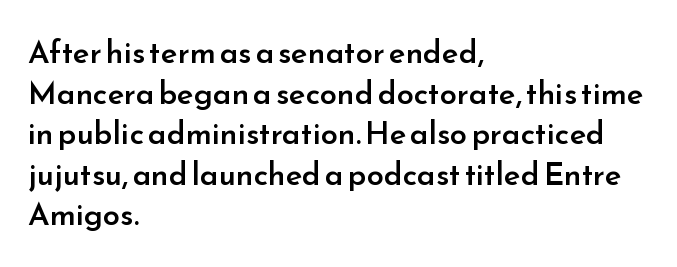
{"serif": "no", "italic": "no", "bold": "semi", "weight": "semibold", "width": "normal", "stroke_contrast": "low", "x_height": "small", "monospaced": "no", "underline": "no", "align": "left", "line_spacing": "normal", "line_spacing_ratio": 1.31, "letter_spacing": "normal", "letter_spacing_em": 0.0, "glyph_px": 31}
